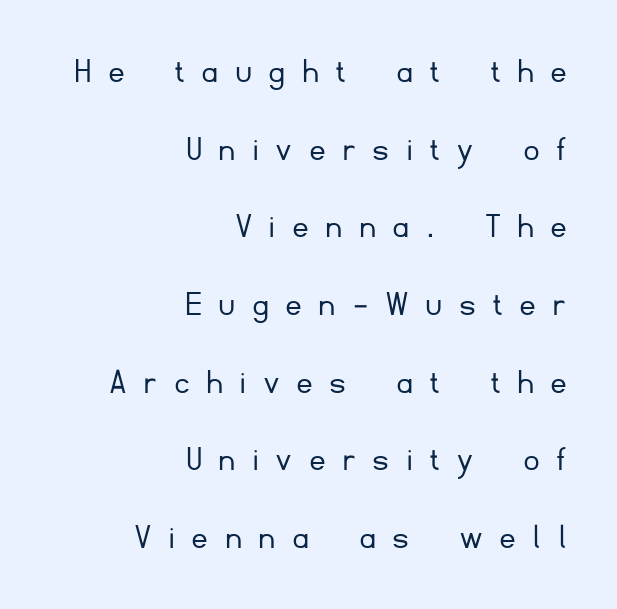
{"serif": "no", "italic": "no", "bold": "no", "weight": "light", "width": "normal", "stroke_contrast": "low", "x_height": "small", "monospaced": "no", "underline": "no", "align": "right", "line_spacing": "loose", "line_spacing_ratio": 2.1, "letter_spacing": "wide", "letter_spacing_em": 0.49, "glyph_px": 37}
